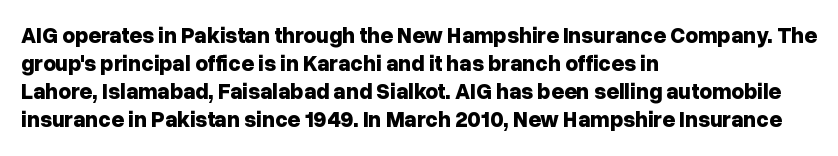
{"italic": "no", "bold": "yes", "underline": "no", "align": "left", "line_spacing": "normal", "line_spacing_ratio": 1.27, "letter_spacing": "normal", "letter_spacing_em": 0.0, "glyph_px": 22}
